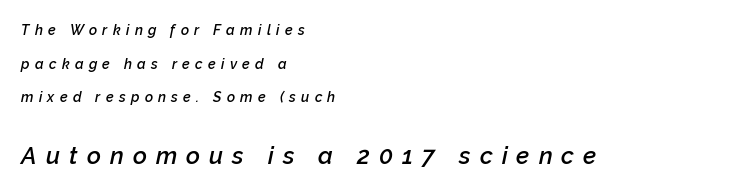
Plain, unruled lines of type. Here the second block reads like a headline and the first like body copy. The passage shown leans; its letterforms are oblique. Characters follow at a spacing far wider than the type designer built in.
